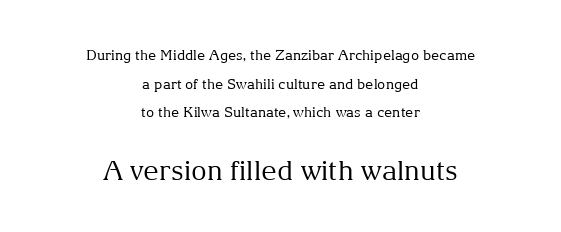
No chunkiness to these letters — they're not bold. Of the two passages, the one underneath uses the larger point size. The letterforms sit shoulder to shoulder at normal distance. Notice how the passage keeps no hard edge, just a central spine.
